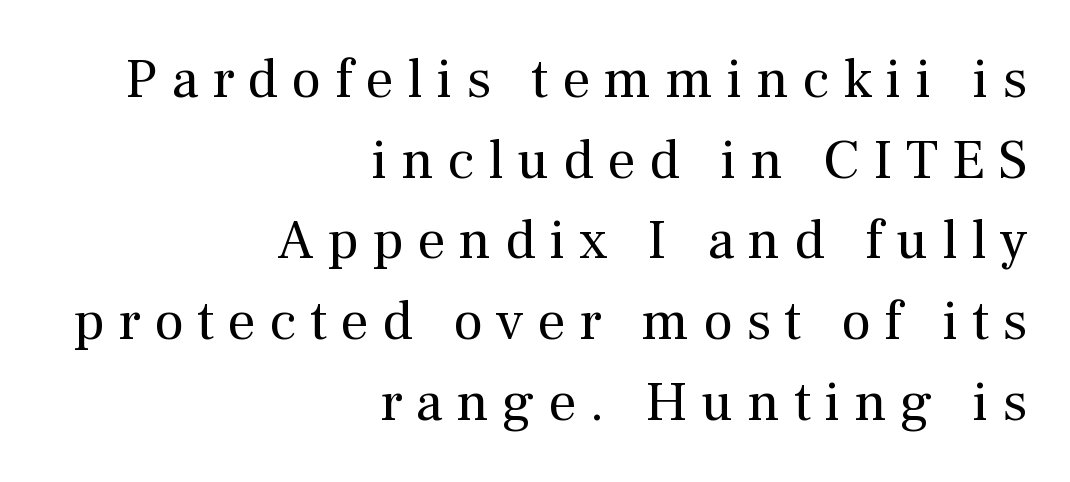
Letters have the restrained weight of plain body copy at most. Note: serifs present on the glyphs. Line endings align vertically; line beginnings do not. This sample uses an upright cut, with every glyph sitting square on the baseline.
